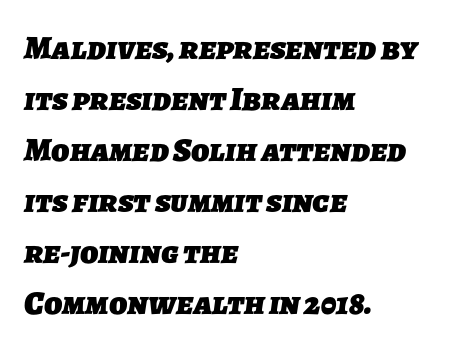
The image shows 34 px heavy sans-serif type; set left-aligned, normal line spacing (1.5x), normal letter spacing, not underlined; low stroke contrast and a medium x-height.
